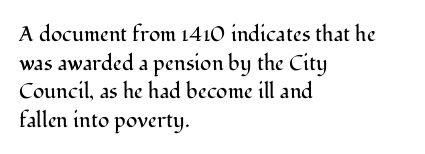
The image shows 21 px text type, upright; set left-aligned, normal line spacing (1.36x), normal letter spacing, not underlined.
